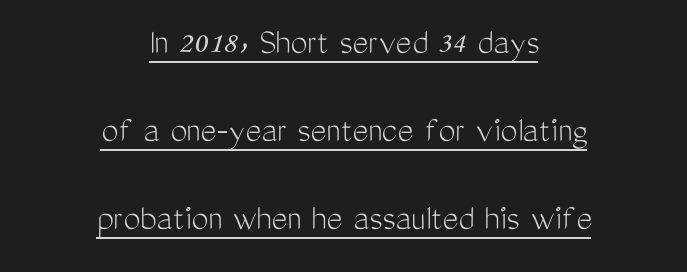
{"serif": "no", "italic": "no", "bold": "no", "weight": "light", "width": "condensed", "stroke_contrast": "medium", "x_height": "medium", "monospaced": "no", "underline": "yes", "align": "center", "line_spacing": "loose", "line_spacing_ratio": 2.32, "letter_spacing": "normal", "letter_spacing_em": 0.0, "glyph_px": 38}
